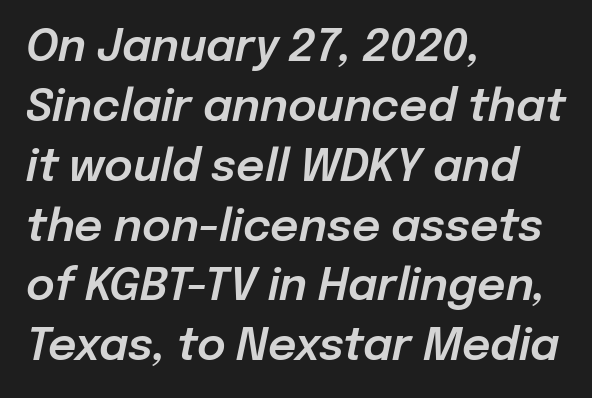
Q: Is the text italic (slanted)? A: Yes, it leans right by about 12 degrees.
Q: Is the text underlined? A: No.
Q: How is the paragraph aligned? A: Left-aligned.
Q: Is the spacing between letters normal or unusually wide? A: Normal.
Q: Is the spacing between lines tight, normal or loose? A: Normal.
Q: Width (condensed, normal, or wide)? A: Normal.
Q: Stroke contrast? A: Low.
Q: x-height? A: Medium.
Q: Monospaced? A: No.
